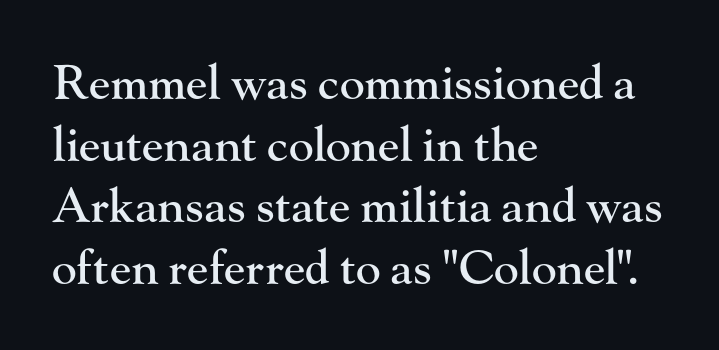
A classic flush-left, rag-right setting is used for this passage. The face used here is proportionally spaced, like ordinary book or web type. Reading down the column, the eye jumps a familiar distance to each next line. In terms of letterform style, serifs are clearly present.
